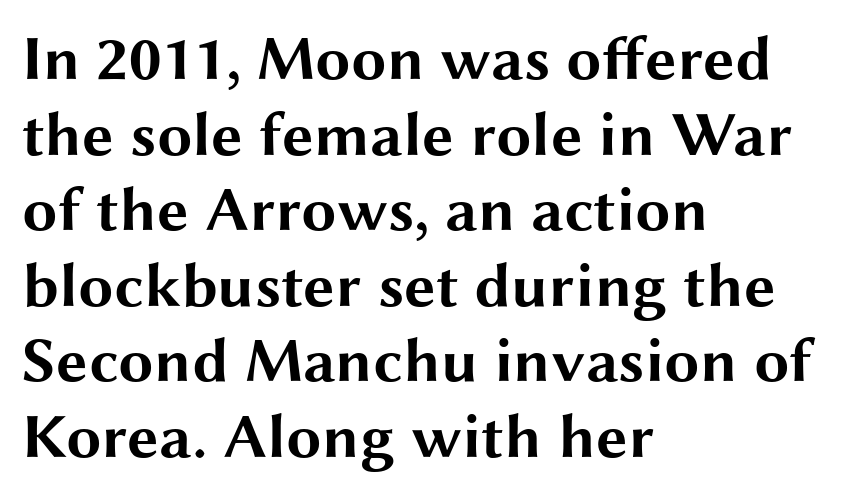
Note the varied advance widths — an 'i' is clearly narrower than an 'm'. These lines are composed in type without serifs. Letter spacing: default. All the whitespace from short lines collects on the right.
